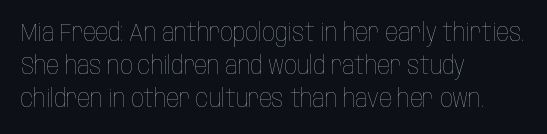
{"italic": "no", "bold": "no", "underline": "no", "align": "left", "line_spacing": "normal", "line_spacing_ratio": 1.32, "letter_spacing": "normal", "letter_spacing_em": 0.0, "glyph_px": 25}
